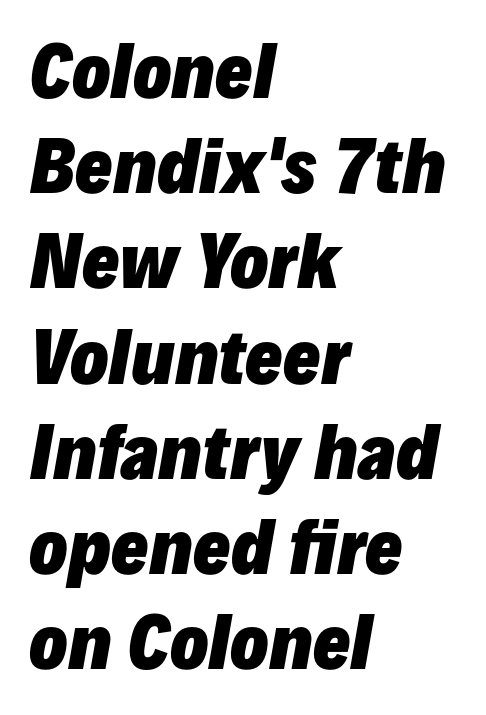
Q: Is the text bold? A: Yes.
Q: Is the text italic (slanted)? A: Yes, it leans right by about 10 degrees.
Q: Is the text underlined? A: No.
Q: How is the paragraph aligned? A: Left-aligned.
Q: Is the spacing between letters normal or unusually wide? A: Normal.
Q: Is the spacing between lines tight, normal or loose? A: Normal.
Q: Width (condensed, normal, or wide)? A: Normal.
Q: Stroke contrast? A: Low.
Q: x-height? A: Medium.
Q: Monospaced? A: No.
